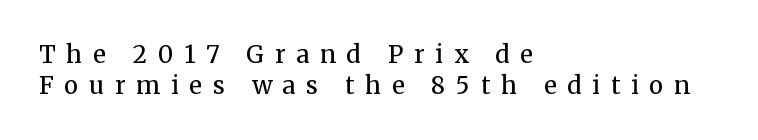
The image shows 24 px text type, upright; set left-aligned, normal line spacing (1.28x), unusually wide letter spacing (+0.45 em), not underlined.
